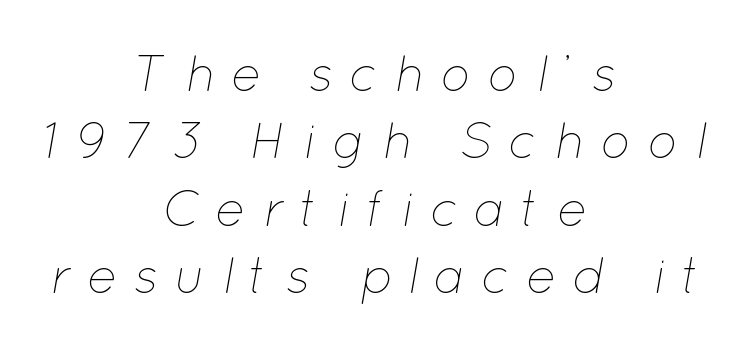
One-word summary of the alignment: center. The font sits on the lighter half of the weight spectrum, regular included. Is there much room between lines? A standard amount, neither cramped nor airy. What stands out about the letter spacing? Its width — letters are far apart.
